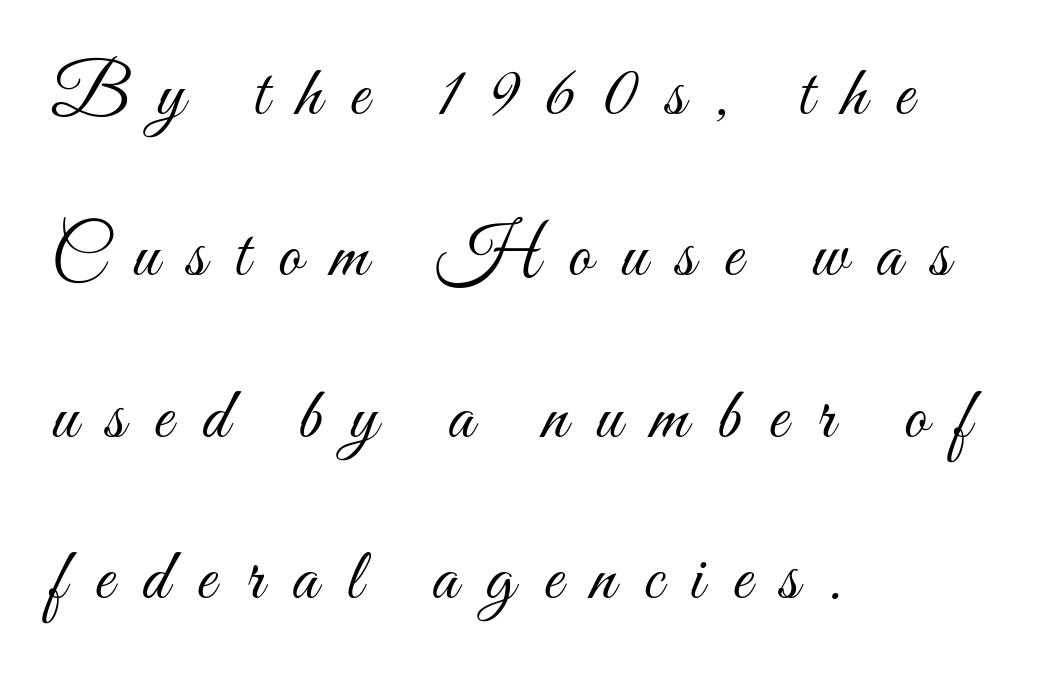
The image shows 73 px light, condensed type; set left-aligned, loose line spacing (2.21x), unusually wide letter spacing (+0.39 em), not underlined; medium stroke contrast and a small x-height.
